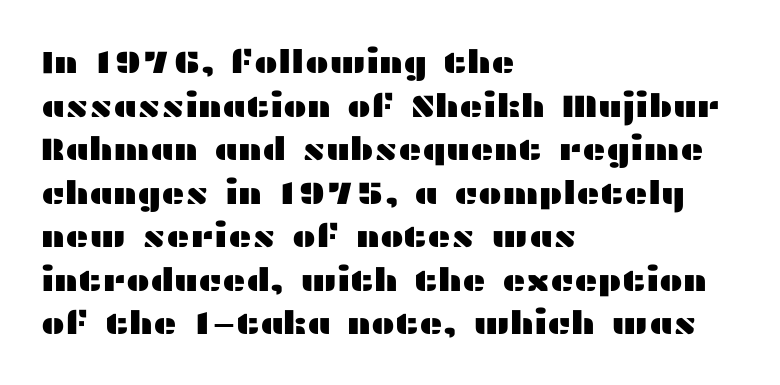
Where is the straight margin? On the left. Honestly, there is no underline to notice here at all. Characters remain perfectly vertical along every line. A sans-serif font was chosen for this passage.
